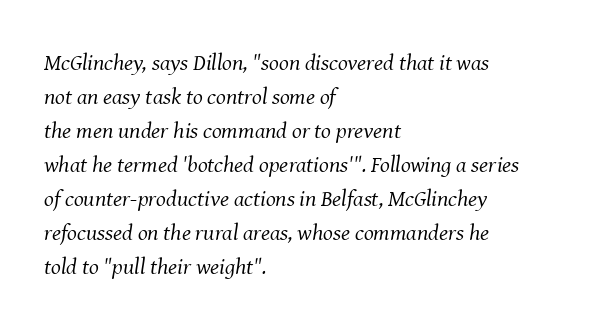
{"italic": "yes", "lean": "right", "slant_degrees": 8, "bold": "no", "underline": "no", "align": "left", "line_spacing": "normal", "line_spacing_ratio": 1.48, "letter_spacing": "normal", "letter_spacing_em": 0.0, "glyph_px": 23}
